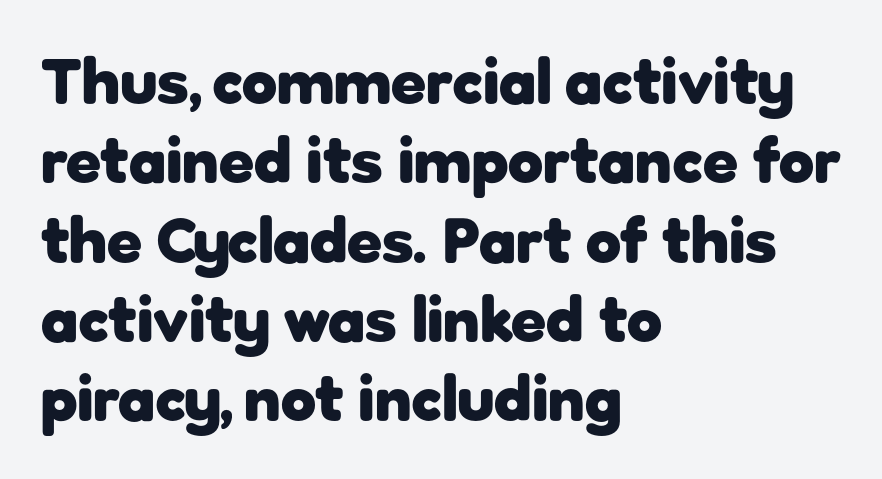
{"serif": "no", "italic": "no", "bold": "yes", "weight": "heavy", "width": "normal", "stroke_contrast": "low", "x_height": "medium", "monospaced": "no", "underline": "no", "align": "left", "line_spacing_ratio": 1.24, "letter_spacing": "normal", "letter_spacing_em": 0.0, "glyph_px": 64}
